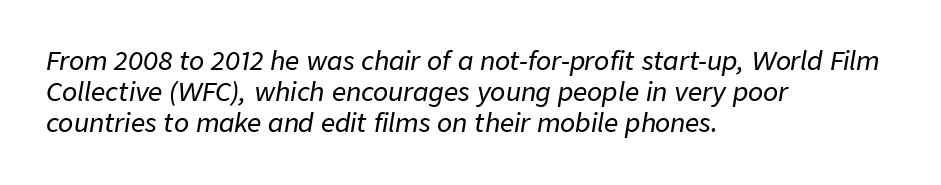
{"italic": "yes", "lean": "right", "slant_degrees": 9, "underline": "no", "align": "left", "line_spacing": "normal", "line_spacing_ratio": 1.25, "letter_spacing": "normal", "letter_spacing_em": 0.0, "glyph_px": 25}
